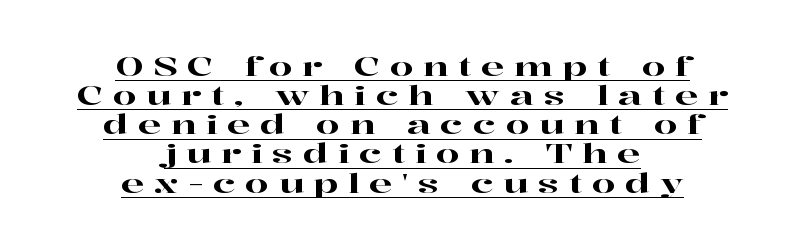
The setting favours the middle, as headings and verse often do. Cramped leading. The type sits square on the baseline with zero lean. A baseline rule has been typeset under these characters. Students, note that the glyphs here are deliberately spaced far apart.
